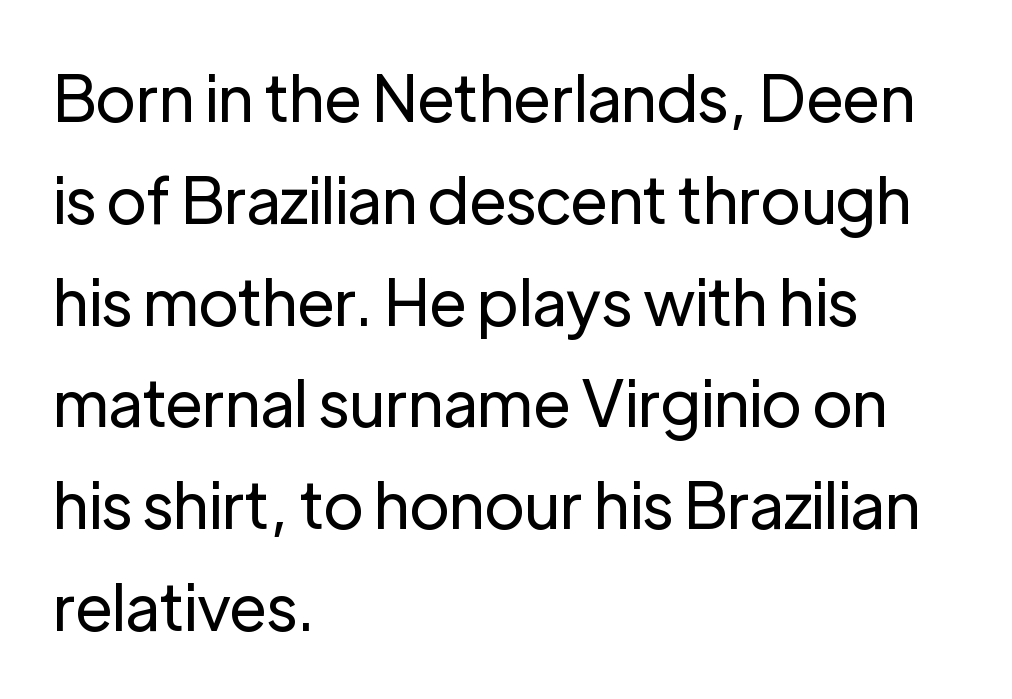
Proportional: the letters do not fall into vertical columns. If you drew a line through each stem, it would be perfectly vertical. Regular leading. The font sits on the lighter half of the weight spectrum, regular included.
